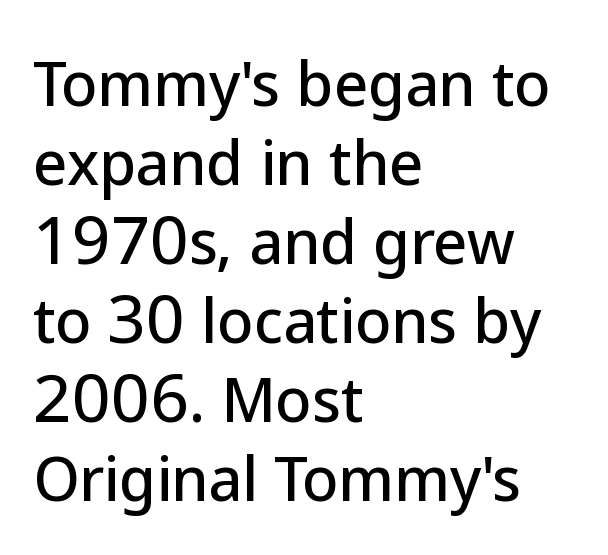
The image shows 59 px sans-serif type, upright; set left-aligned, normal line spacing (1.34x), normal letter spacing, not underlined; low stroke contrast and a medium x-height.
